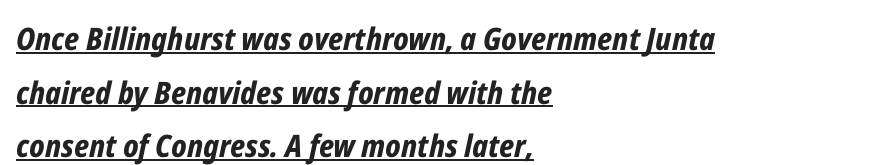
Yep, that's italic — everything's leaning. These lines are set flush left with a ragged right edge. Proportional: the letters do not fall into vertical columns. Plenty of ink on the page — the face is bold. The line texture is even and compact thanks to regular tracking.
